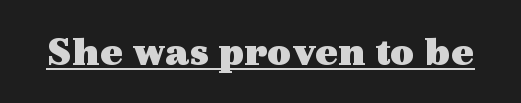
The image shows 42 px heavy, wide serif type, upright; set normal letter spacing, underlined; a medium x-height.
